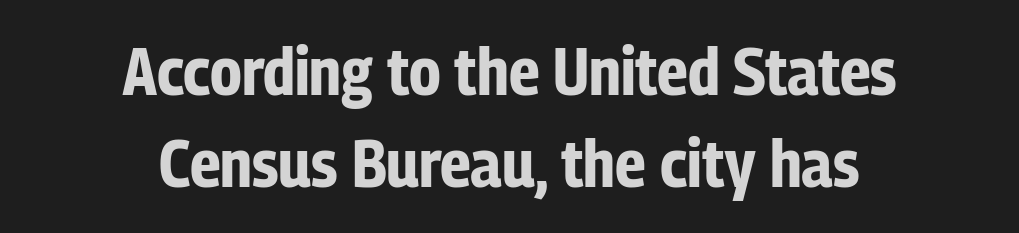
Q: Is the text bold? A: Yes.
Q: Is the text italic (slanted)? A: No, it is upright.
Q: Is the typeface a serif or a sans-serif typeface? A: Sans-serif.
Q: Is the text underlined? A: No.
Q: How is the paragraph aligned? A: Centered.
Q: Is the spacing between letters normal or unusually wide? A: Normal.
Q: Is the spacing between lines tight, normal or loose? A: Normal.
Q: Width (condensed, normal, or wide)? A: Condensed.
Q: Stroke contrast? A: Low.
Q: x-height? A: Medium.
Q: Monospaced? A: No.
